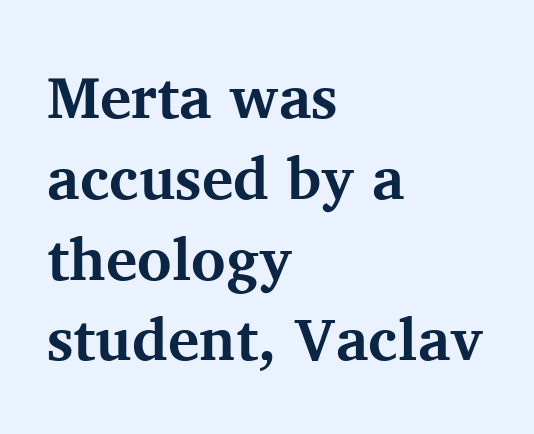
Q: Is the text bold? A: Yes.
Q: Is the text italic (slanted)? A: No, it is upright.
Q: Is the typeface a serif or a sans-serif typeface? A: Serif.
Q: Is the text underlined? A: No.
Q: How is the paragraph aligned? A: Left-aligned.
Q: Is the spacing between letters normal or unusually wide? A: Normal.
Q: Is the spacing between lines tight, normal or loose? A: Normal.
Q: Width (condensed, normal, or wide)? A: Normal.
Q: Stroke contrast? A: Medium.
Q: x-height? A: Medium.
Q: Monospaced? A: No.
